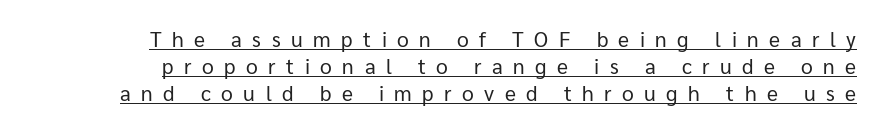
{"italic": "no", "bold": "no", "underline": "yes", "align": "right", "line_spacing": "normal", "line_spacing_ratio": 1.29, "letter_spacing": "wide", "letter_spacing_em": 0.5, "glyph_px": 21}
